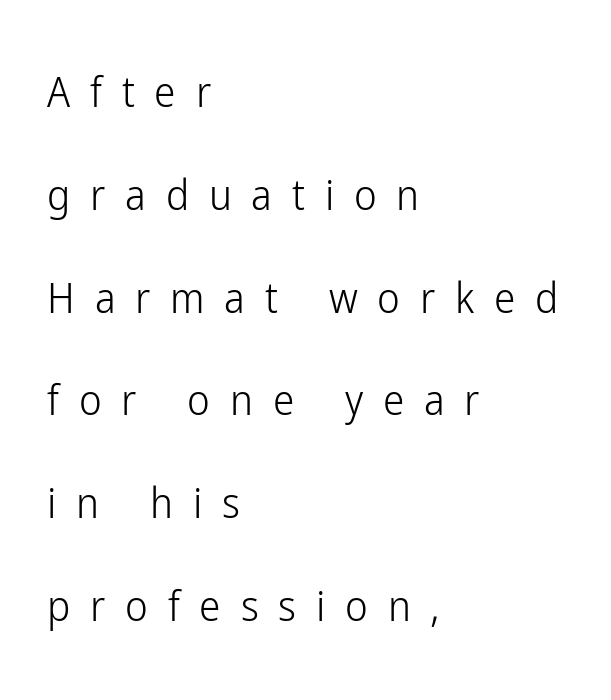
The image shows 43 px light, condensed sans-serif type, upright; set left-aligned, loose line spacing (2.39x), unusually wide letter spacing (+0.46 em), not underlined; low stroke contrast and a medium x-height.
